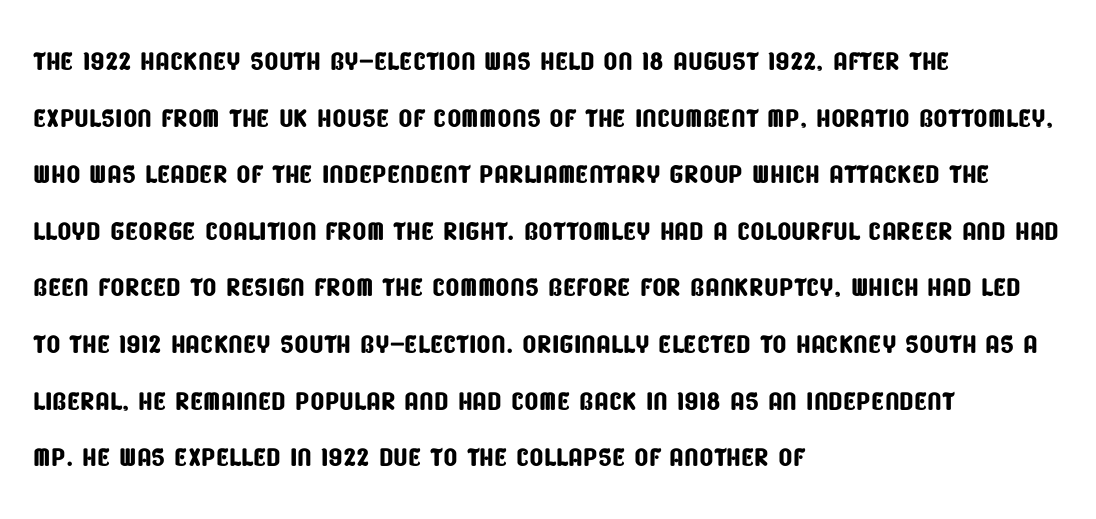
The image shows 37 px condensed sans-serif type; set left-aligned, normal line spacing (1.53x), normal letter spacing, not underlined; low stroke contrast and a large x-height.
